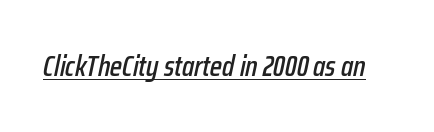
{"italic": "yes", "lean": "right", "slant_degrees": 12, "width": "condensed", "stroke_contrast": "low", "x_height": "medium", "monospaced": "no", "underline": "yes", "letter_spacing": "normal", "letter_spacing_em": 0.0, "glyph_px": 29}
